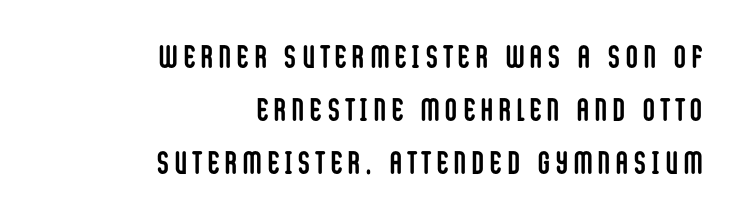
The image shows 32 px semibold, condensed sans-serif type, upright; set right-aligned, normal line spacing (1.65x), unusually wide letter spacing (+0.2 em), not underlined; low stroke contrast and a large x-height.
